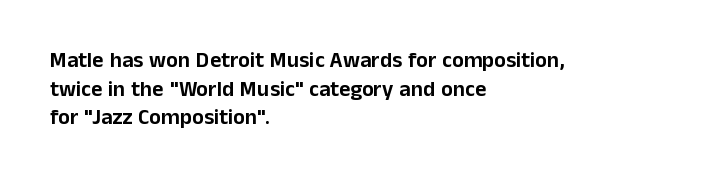
Q: Is the text italic (slanted)? A: No, it is upright.
Q: Is the text underlined? A: No.
Q: How is the paragraph aligned? A: Left-aligned.
Q: Is the spacing between letters normal or unusually wide? A: Normal.
Q: Is the spacing between lines tight, normal or loose? A: Normal.
